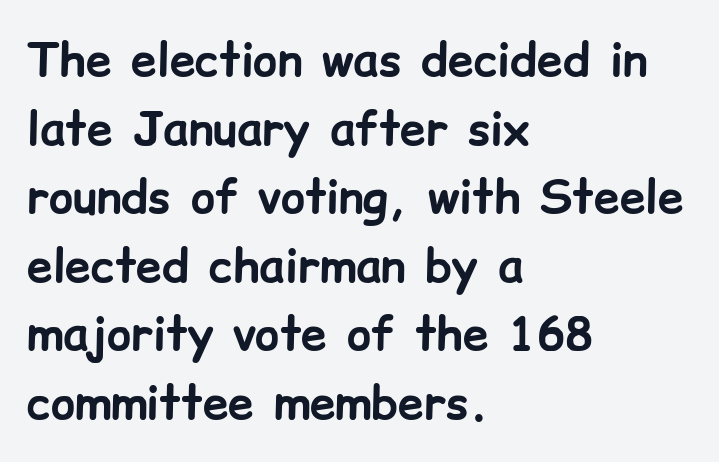
Q: Is the text bold? A: Yes.
Q: Is the text italic (slanted)? A: No, it is upright.
Q: Is the typeface a serif or a sans-serif typeface? A: Sans-serif.
Q: Is the text underlined? A: No.
Q: How is the paragraph aligned? A: Left-aligned.
Q: Is the spacing between letters normal or unusually wide? A: Normal.
Q: Is the spacing between lines tight, normal or loose? A: Normal.
Q: Width (condensed, normal, or wide)? A: Normal.
Q: Stroke contrast? A: Low.
Q: x-height? A: Medium.
Q: Monospaced? A: No.
